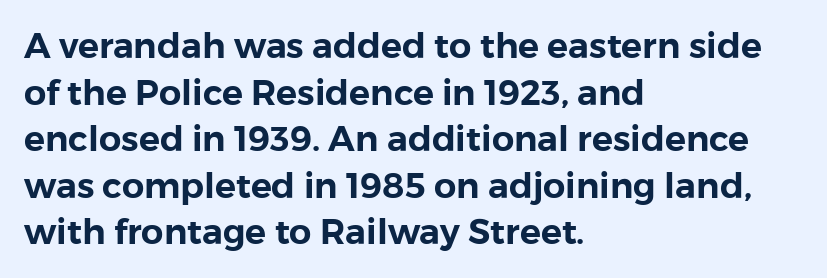
You can tell from the bare stems that sans-serif type was used. The ragged edge is on the right, which tells us the setting is flush left. Characters follow at the spacing the type designer built in. Leading matches the norm, producing a regular column. The face used here is proportionally spaced, like ordinary book or web type.
